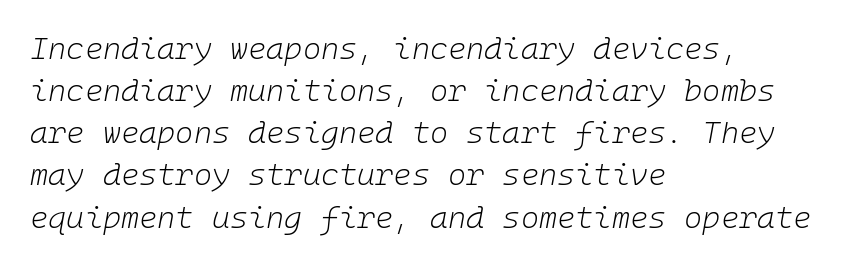
Q: Is the text bold? A: No.
Q: Is the text italic (slanted)? A: Yes, it leans right by about 10 degrees.
Q: Is the text underlined? A: No.
Q: How is the paragraph aligned? A: Left-aligned.
Q: Is the spacing between letters normal or unusually wide? A: Normal.
Q: Is the spacing between lines tight, normal or loose? A: Normal.
Q: Width (condensed, normal, or wide)? A: Normal.
Q: Stroke contrast? A: Low.
Q: x-height? A: Medium.
Q: Monospaced? A: Yes.
